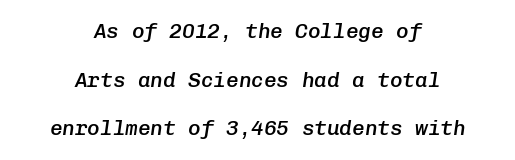
The rendering uses a large line-height, opening up the rows. The paragraph has two soft edges and a firm central axis. There is no visible air inserted between adjacent glyphs. Its strokes are somewhat broadened, the hallmark of semibold type. The font's italic variant was chosen for this text. Beneath every word, the page is bare.
